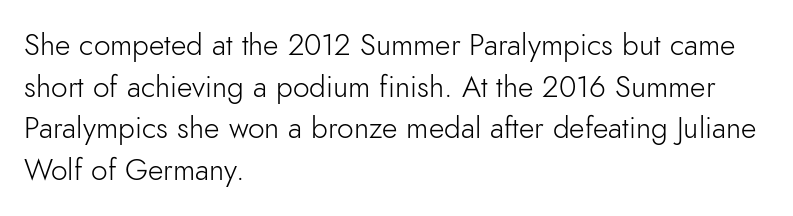
The image shows 30 px light sans-serif type, upright; set left-aligned, normal line spacing (1.39x), normal letter spacing, not underlined; low stroke contrast and a small x-height.
